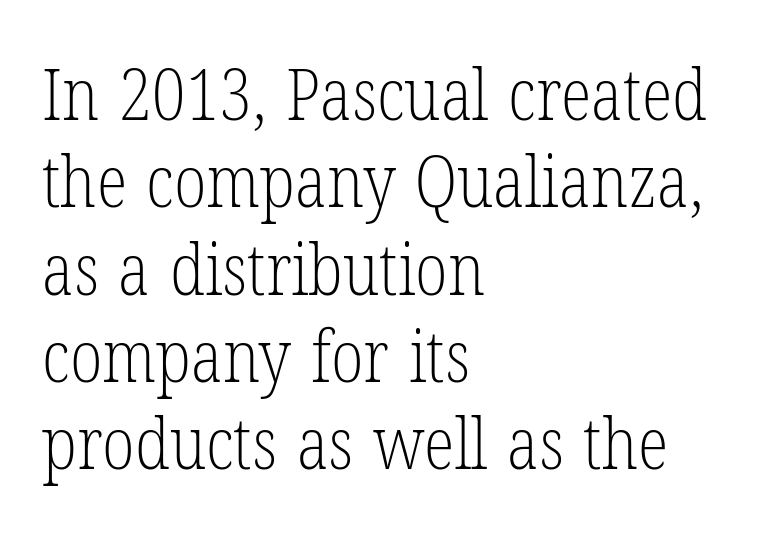
{"serif": "yes", "italic": "no", "bold": "no", "weight": "light", "width": "condensed", "stroke_contrast": "low", "x_height": "medium", "monospaced": "no", "underline": "no", "align": "left", "line_spacing_ratio": 1.23, "letter_spacing": "normal", "letter_spacing_em": 0.0, "glyph_px": 71}
